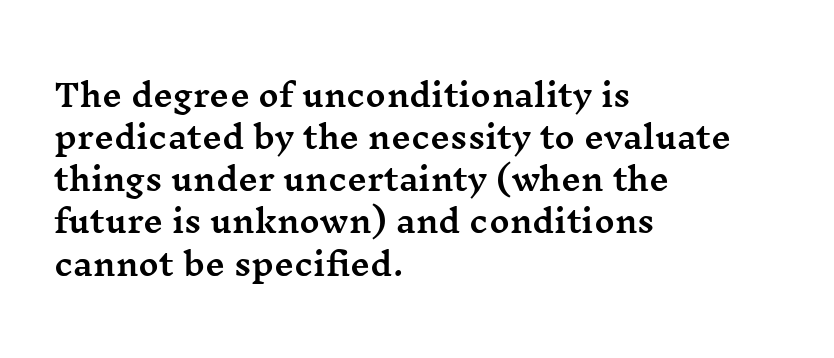
Q: Is the text italic (slanted)? A: No, it is upright.
Q: Is the typeface a serif or a sans-serif typeface? A: Serif.
Q: Is the text underlined? A: No.
Q: How is the paragraph aligned? A: Left-aligned.
Q: Is the spacing between letters normal or unusually wide? A: Normal.
Q: Is the spacing between lines tight, normal or loose? A: Normal.
Q: Width (condensed, normal, or wide)? A: Wide.
Q: Stroke contrast? A: Medium.
Q: x-height? A: Medium.
Q: Monospaced? A: No.
